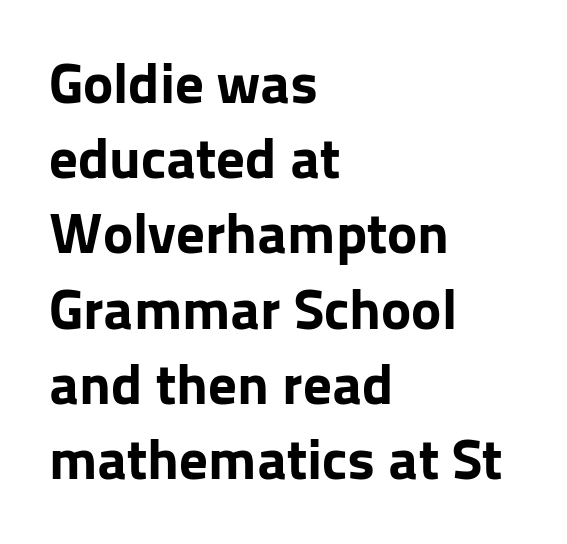
Q: Is the text bold? A: Yes.
Q: Is the text italic (slanted)? A: No, it is upright.
Q: Is the typeface a serif or a sans-serif typeface? A: Sans-serif.
Q: Is the text underlined? A: No.
Q: How is the paragraph aligned? A: Left-aligned.
Q: Is the spacing between letters normal or unusually wide? A: Normal.
Q: Is the spacing between lines tight, normal or loose? A: Normal.
Q: Width (condensed, normal, or wide)? A: Normal.
Q: Stroke contrast? A: Low.
Q: x-height? A: Medium.
Q: Monospaced? A: No.
